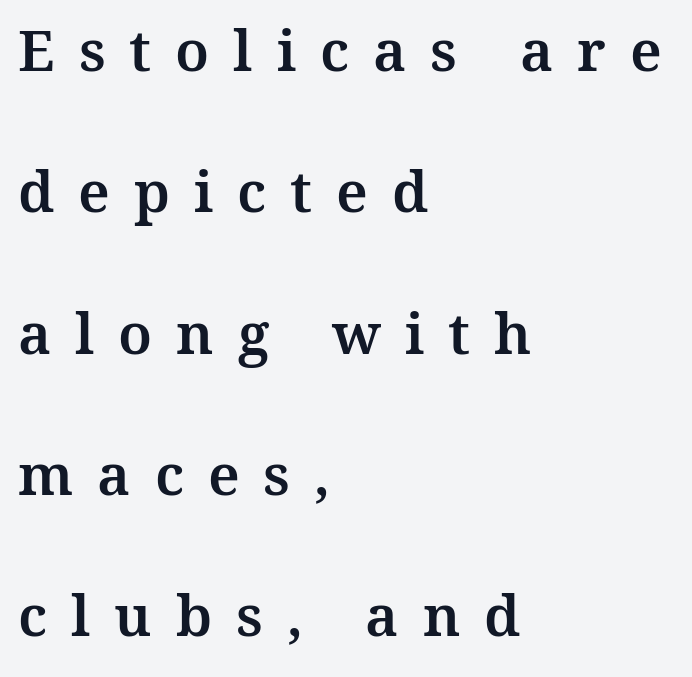
The image shows 57 px serif type, upright; set left-aligned, loose line spacing (2.48x), unusually wide letter spacing (+0.42 em), not underlined; medium stroke contrast and a medium x-height.
